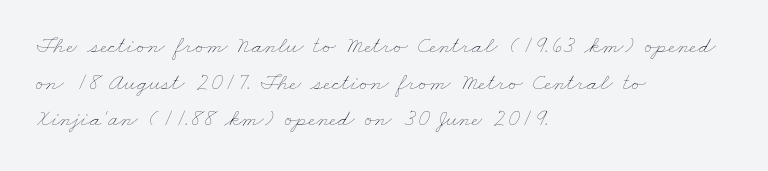
{"bold": "no", "underline": "no", "align": "left", "line_spacing": "normal", "line_spacing_ratio": 1.53, "letter_spacing": "normal", "letter_spacing_em": 0.0, "glyph_px": 24}
